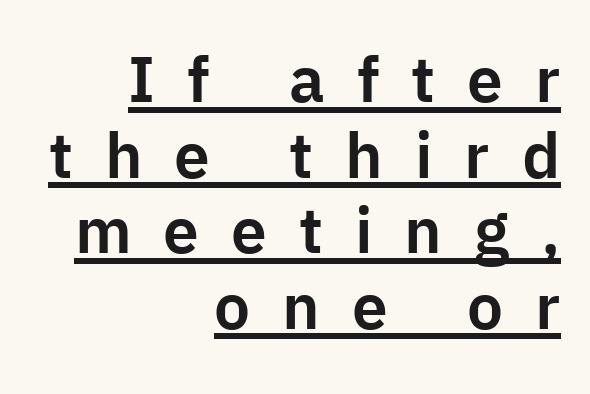
{"serif": "no", "italic": "no", "width": "normal", "stroke_contrast": "low", "x_height": "medium", "monospaced": "no", "underline": "yes", "align": "right", "line_spacing_ratio": 1.18, "letter_spacing": "wide", "letter_spacing_em": 0.5, "glyph_px": 64}
